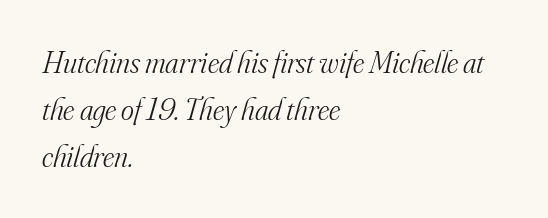
These lines are rendered in a variable-pitch font. The rendering shows small feet on the letterforms — a serif design. The setting favours the left margin, as ordinary paragraphs usually do. The gaps between neighbouring characters are ordinary and unremarkable. The characters are drawn with everyday or finer stroke widths. Evenly set lines give the paragraph a standard silhouette.
